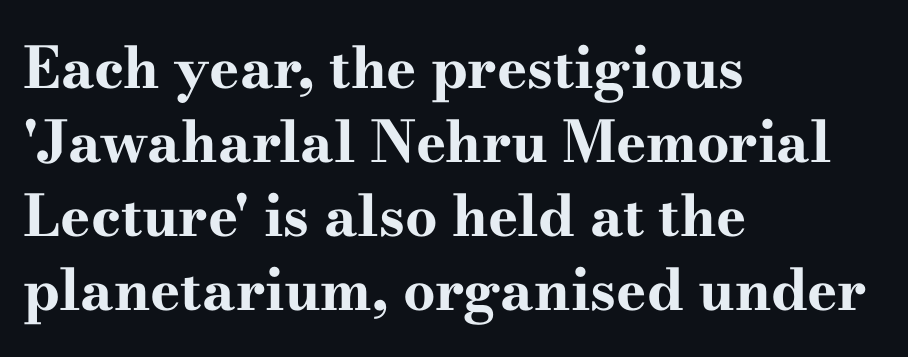
{"serif": "yes", "italic": "no", "bold": "yes", "weight": "bold", "width": "wide", "stroke_contrast": "high", "x_height": "small", "monospaced": "no", "underline": "no", "align": "left", "line_spacing": "normal", "line_spacing_ratio": 1.3, "letter_spacing": "normal", "letter_spacing_em": 0.0, "glyph_px": 57}
